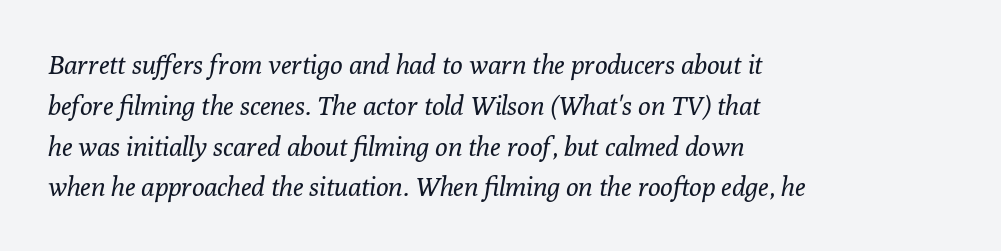
The image shows 26 px text type, italic (leaning right); set left-aligned, normal line spacing (1.57x), normal letter spacing, not underlined.
